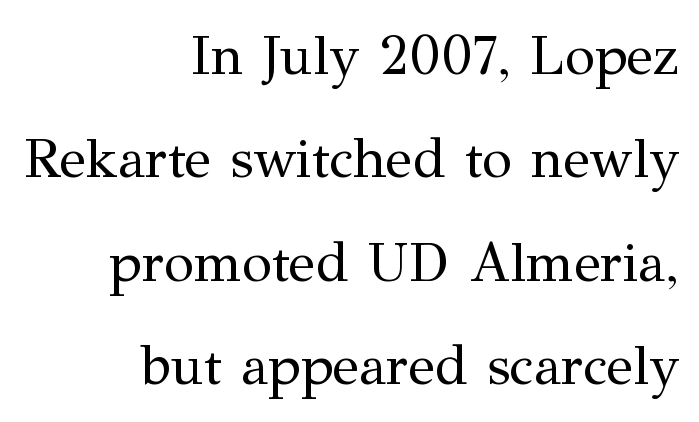
The image shows 55 px regular-weight serif type, upright; set right-aligned, line spacing 1.88x, normal letter spacing, not underlined; medium stroke contrast and a medium x-height.
